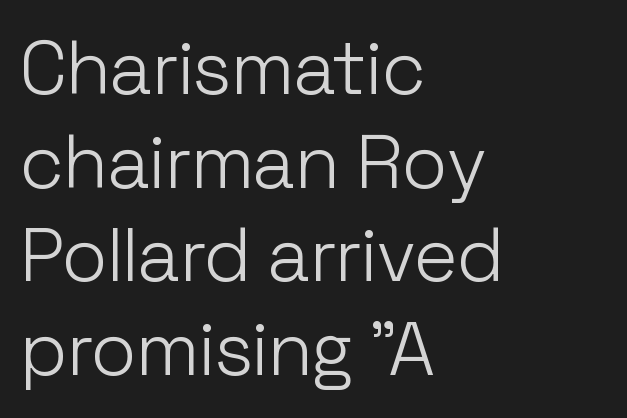
Q: Is the text bold? A: No.
Q: Is the text italic (slanted)? A: No, it is upright.
Q: Is the typeface a serif or a sans-serif typeface? A: Sans-serif.
Q: Is the text underlined? A: No.
Q: How is the paragraph aligned? A: Left-aligned.
Q: Is the spacing between letters normal or unusually wide? A: Normal.
Q: Is the spacing between lines tight, normal or loose? A: Normal.
Q: Width (condensed, normal, or wide)? A: Normal.
Q: Stroke contrast? A: Low.
Q: x-height? A: Medium.
Q: Monospaced? A: No.
